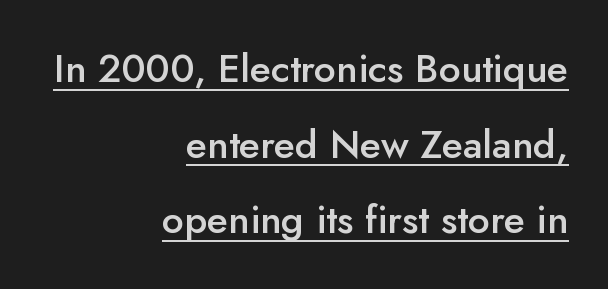
Q: Is the text bold? A: Semi-bold.
Q: Is the text italic (slanted)? A: No, it is upright.
Q: Is the typeface a serif or a sans-serif typeface? A: Sans-serif.
Q: Is the text underlined? A: Yes.
Q: How is the paragraph aligned? A: Right-aligned.
Q: Is the spacing between letters normal or unusually wide? A: Normal.
Q: Is the spacing between lines tight, normal or loose? A: Loose.
Q: Width (condensed, normal, or wide)? A: Normal.
Q: Stroke contrast? A: Low.
Q: x-height? A: Small.
Q: Monospaced? A: No.
